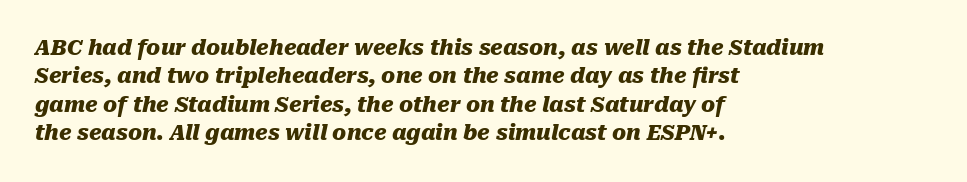
Q: Is the text bold? A: Yes.
Q: Is the text italic (slanted)? A: Yes, it leans right by about 10 degrees.
Q: Is the text underlined? A: No.
Q: How is the paragraph aligned? A: Left-aligned.
Q: Is the spacing between letters normal or unusually wide? A: Normal.
Q: Is the spacing between lines tight, normal or loose? A: Normal.
